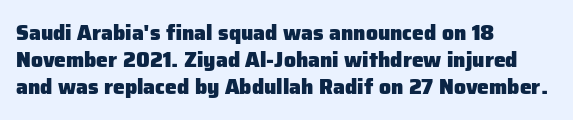
Q: Is the text bold? A: Yes.
Q: Is the text italic (slanted)? A: No, it is upright.
Q: Is the text underlined? A: No.
Q: How is the paragraph aligned? A: Left-aligned.
Q: Is the spacing between letters normal or unusually wide? A: Normal.
Q: Is the spacing between lines tight, normal or loose? A: Normal.
